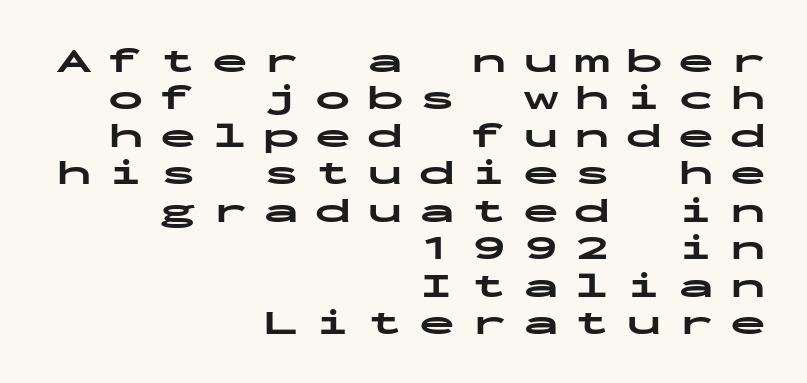
{"serif": "no", "italic": "no", "bold": "yes", "weight": "bold", "width": "wide", "stroke_contrast": "low", "x_height": "medium", "monospaced": "yes", "underline": "no", "align": "right", "line_spacing": "tight", "line_spacing_ratio": 1.04, "letter_spacing": "wide", "letter_spacing_em": 0.44, "glyph_px": 36}
